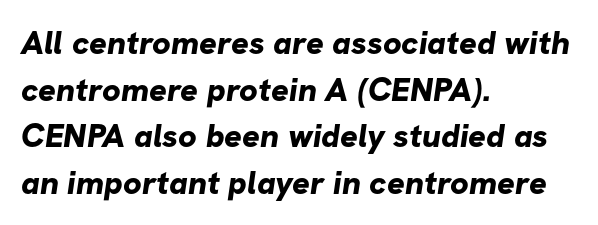
{"serif": "no", "bold": "yes", "weight": "bold", "width": "normal", "stroke_contrast": "low", "x_height": "medium", "monospaced": "no", "underline": "no", "align": "left", "line_spacing": "normal", "line_spacing_ratio": 1.41, "letter_spacing": "normal", "letter_spacing_em": 0.0, "glyph_px": 33}
